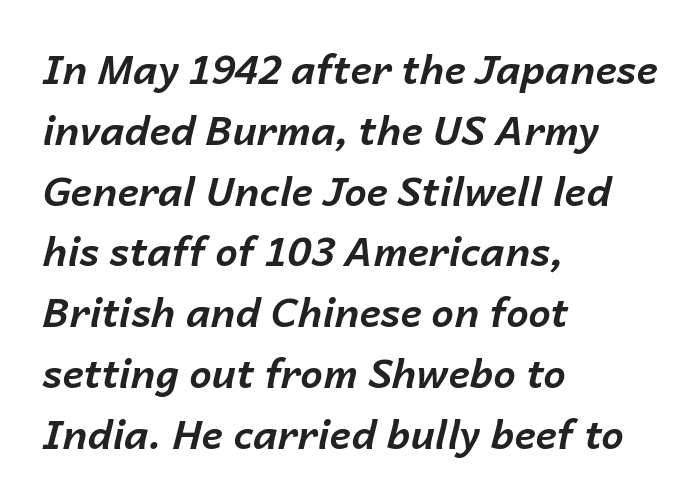
{"italic": "yes", "lean": "right", "slant_degrees": 14, "bold": "yes", "weight": "bold", "width": "normal", "stroke_contrast": "low", "x_height": "medium", "monospaced": "no", "underline": "no", "align": "left", "line_spacing": "normal", "line_spacing_ratio": 1.52, "letter_spacing": "normal", "letter_spacing_em": 0.0, "glyph_px": 40}
